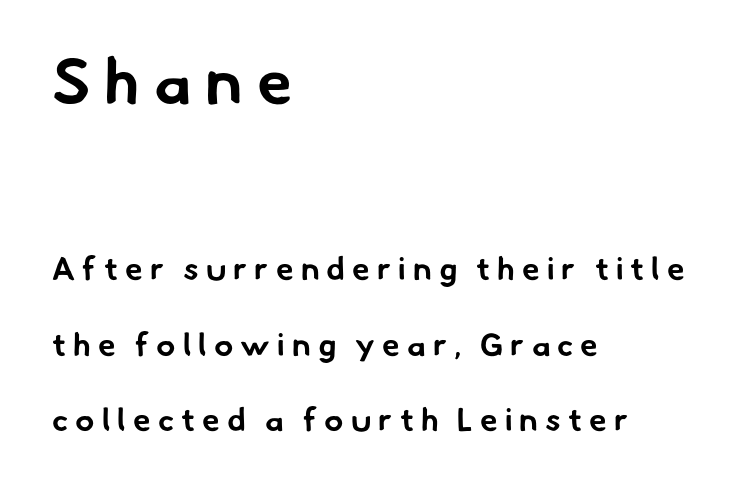
Q: Is the text bold? A: Yes.
Q: Is the typeface a serif or a sans-serif typeface? A: Sans-serif.
Q: Is the text underlined? A: No.
Q: How is the paragraph aligned? A: Left-aligned.
Q: Is the spacing between letters normal or unusually wide? A: Unusually wide.
Q: Is the spacing between lines tight, normal or loose? A: Loose.
Q: Which block of text is set in a larger size, the first (top) or the second (bottom)? A: The first (top) one.
Q: Width (condensed, normal, or wide)? A: Normal.
Q: Stroke contrast? A: Low.
Q: x-height? A: Small.
Q: Monospaced? A: No.
